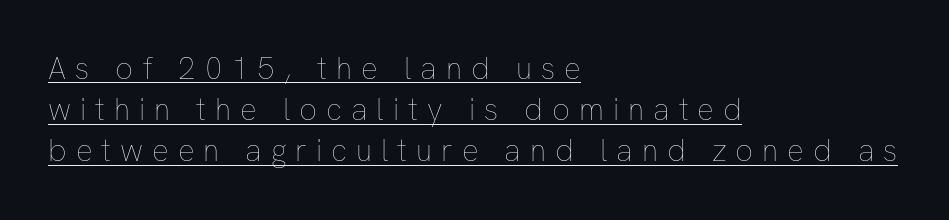
{"italic": "no", "bold": "no", "weight": "thin", "width": "normal", "stroke_contrast": "low", "x_height": "medium", "monospaced": "no", "underline": "yes", "align": "left", "line_spacing": "normal", "line_spacing_ratio": 1.33, "letter_spacing": "wide", "letter_spacing_em": 0.29, "glyph_px": 31}
